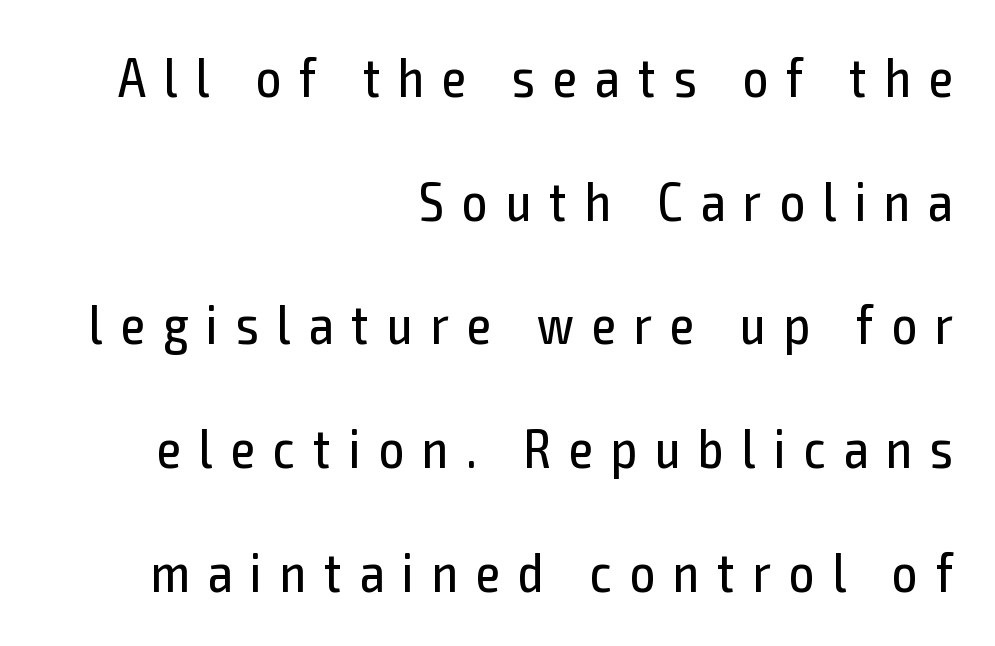
Quick note: not italic, upright. The characters display no serif detailing; their extremities are plain. Anything drawn beneath the words? Only blank space. The lines in this sample share a right terminus and differ only in where they begin. The line texture is sparse and dotted thanks to wide tracking.
